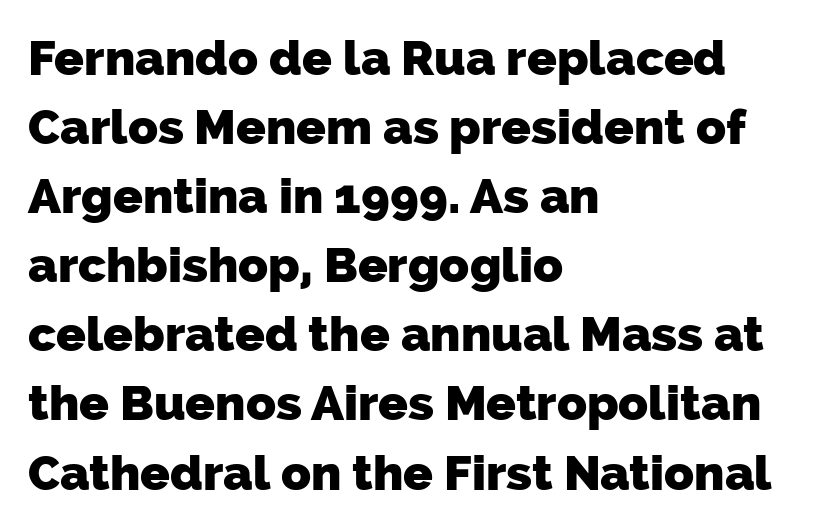
The image shows 49 px heavy sans-serif type; set left-aligned, normal line spacing (1.41x), normal letter spacing, not underlined; low stroke contrast and a medium x-height.
